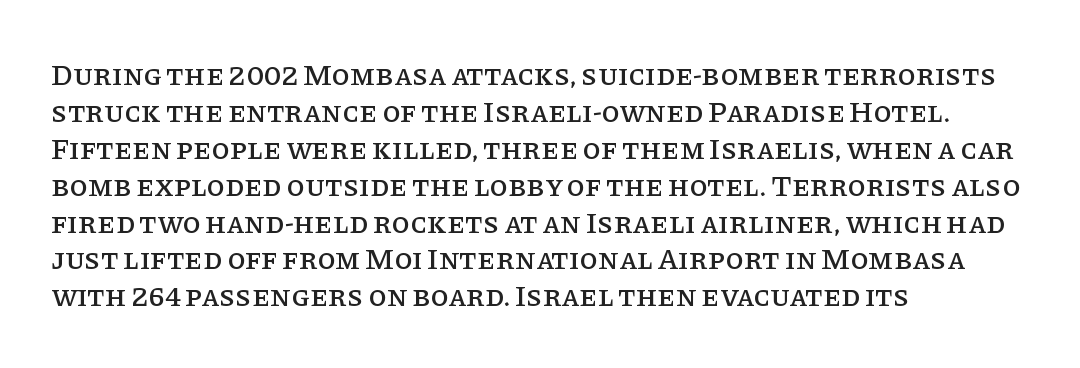
Q: Is the text italic (slanted)? A: No, it is upright.
Q: Is the typeface a serif or a sans-serif typeface? A: Serif.
Q: Is the text underlined? A: No.
Q: How is the paragraph aligned? A: Left-aligned.
Q: Is the spacing between letters normal or unusually wide? A: Normal.
Q: Width (condensed, normal, or wide)? A: Normal.
Q: Stroke contrast? A: Low.
Q: x-height? A: Large.
Q: Monospaced? A: No.
